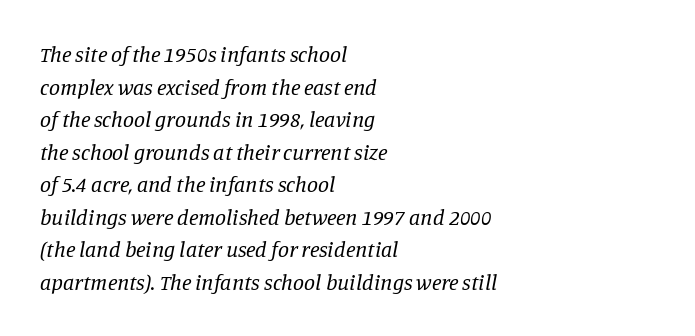
Honestly, the row spacing looks completely unremarkable. Caption: face not bold, strokes unweighted. Check under the words: just untouched page. The text carries the slant typical of an italic or oblique font.
